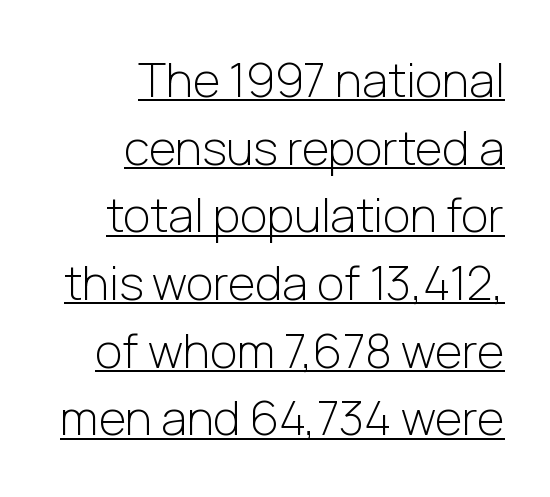
Q: Is the text bold? A: No.
Q: Is the text italic (slanted)? A: No, it is upright.
Q: Is the typeface a serif or a sans-serif typeface? A: Sans-serif.
Q: Is the text underlined? A: Yes.
Q: How is the paragraph aligned? A: Right-aligned.
Q: Is the spacing between letters normal or unusually wide? A: Normal.
Q: Is the spacing between lines tight, normal or loose? A: Normal.
Q: Width (condensed, normal, or wide)? A: Normal.
Q: Stroke contrast? A: Low.
Q: x-height? A: Medium.
Q: Monospaced? A: No.
